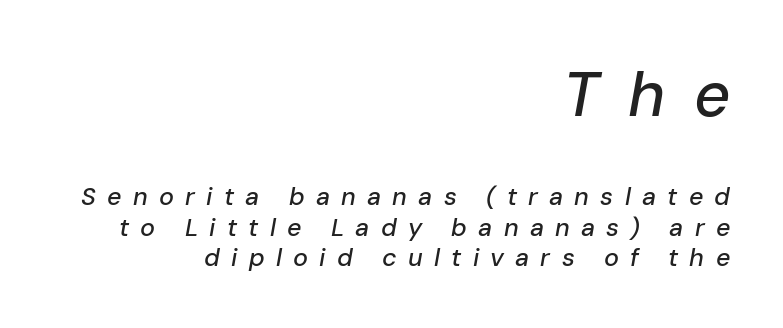
Q: Is the text italic (slanted)? A: Yes, it leans right by about 10 degrees.
Q: Is the text underlined? A: No.
Q: How is the paragraph aligned? A: Right-aligned.
Q: Is the spacing between letters normal or unusually wide? A: Unusually wide.
Q: Which block of text is set in a larger size, the first (top) or the second (bottom)? A: The first (top) one.
Q: Width (condensed, normal, or wide)? A: Normal.
Q: Stroke contrast? A: Low.
Q: x-height? A: Medium.
Q: Monospaced? A: No.
